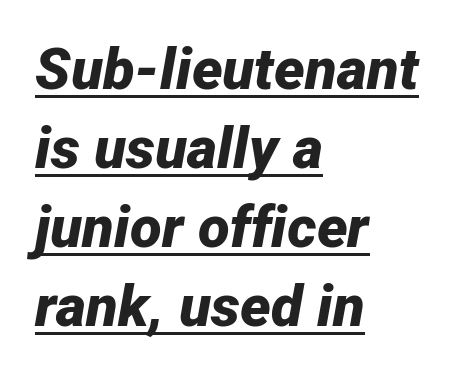
The image shows 58 px bold type, italic (leaning right); set left-aligned, normal line spacing (1.36x), normal letter spacing, underlined; low stroke contrast and a medium x-height.
